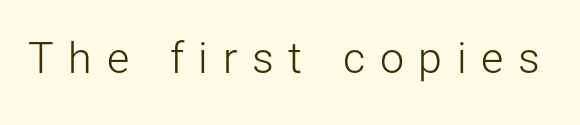
The image shows 43 px light sans-serif type, upright; set unusually wide letter spacing (+0.34 em), not underlined; low stroke contrast and a medium x-height.
